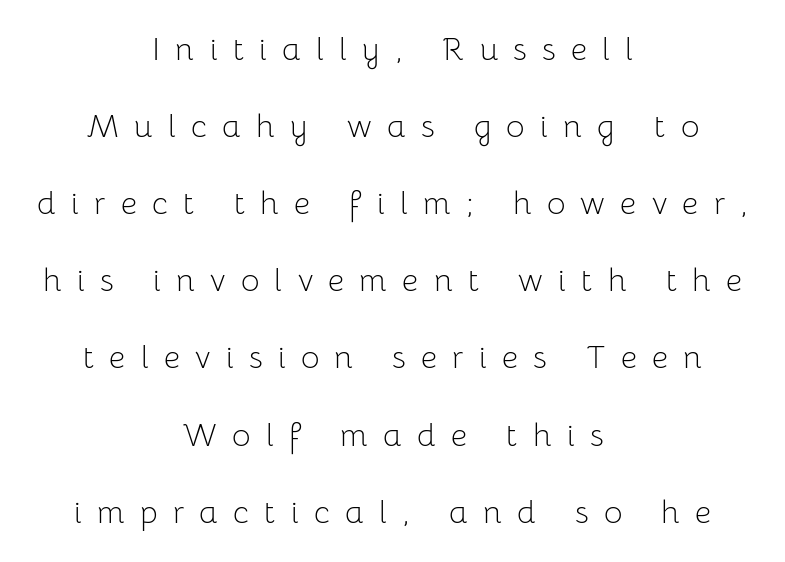
{"serif": "no", "italic": "no", "bold": "no", "weight": "light", "width": "normal", "stroke_contrast": "low", "x_height": "medium", "monospaced": "no", "underline": "no", "align": "center", "line_spacing": "loose", "line_spacing_ratio": 2.41, "letter_spacing": "wide", "letter_spacing_em": 0.48, "glyph_px": 32}
